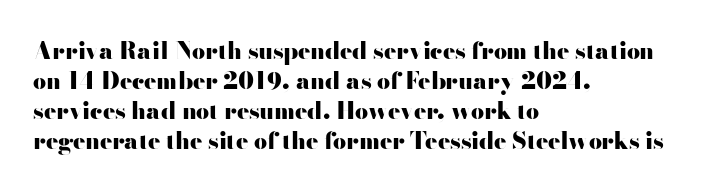
The image shows 23 px bold type, upright; set left-aligned, normal line spacing (1.31x), normal letter spacing, not underlined.
